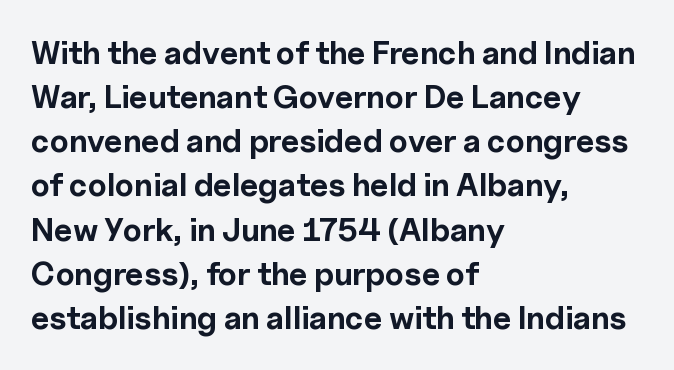
Which margin do the lines hug? The left one — the right edge is uneven. Any mark beneath the type? The region is blank. The block of text has a typical density, with ordinary space between rows. The face used here is proportionally spaced, like ordinary book or web type. Students, note that the glyphs here touch the page at normal intervals.
